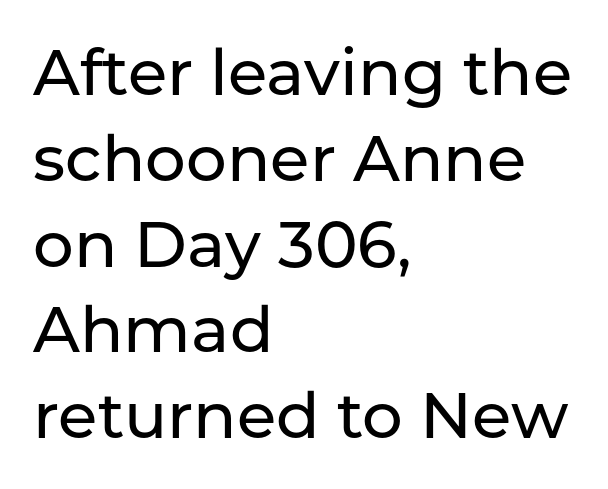
Q: Is the text italic (slanted)? A: No, it is upright.
Q: Is the typeface a serif or a sans-serif typeface? A: Sans-serif.
Q: Is the text underlined? A: No.
Q: How is the paragraph aligned? A: Left-aligned.
Q: Is the spacing between letters normal or unusually wide? A: Normal.
Q: Is the spacing between lines tight, normal or loose? A: Normal.
Q: Width (condensed, normal, or wide)? A: Normal.
Q: Stroke contrast? A: Low.
Q: x-height? A: Medium.
Q: Monospaced? A: No.
